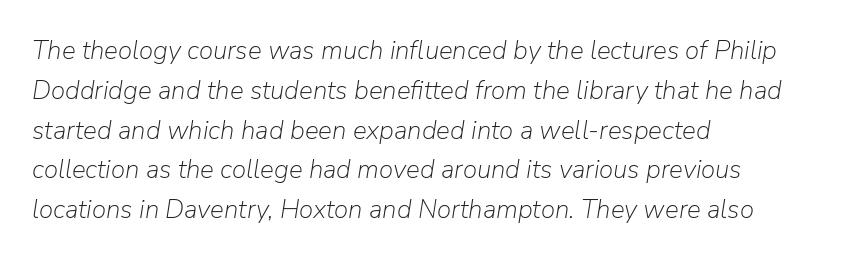
{"italic": "yes", "lean": "right", "slant_degrees": 9, "bold": "no", "underline": "no", "align": "left", "line_spacing": "normal", "line_spacing_ratio": 1.53, "letter_spacing": "normal", "letter_spacing_em": 0.0, "glyph_px": 26}
